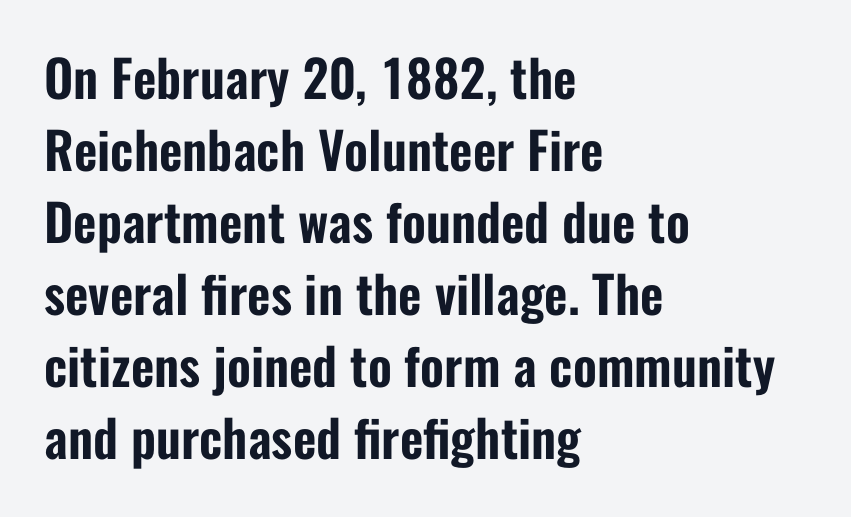
The paragraph shown leans on its left margin. Every stem runs plumb, perpendicular to the baseline. Reading down the column, the eye jumps a familiar distance to each next line. Words appear dense and cohesive because spacing is normal.
